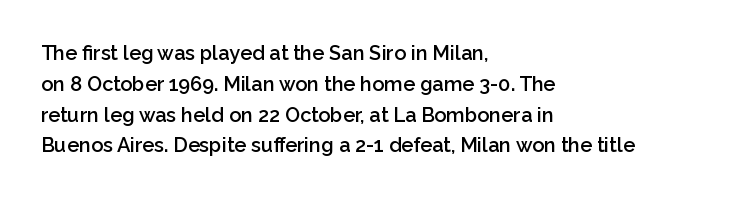
Strokes here are thickened, but only to semibold level. Successive baselines arrive at the customary interval. The axis of the letterforms is exactly vertical. Anything drawn beneath the words? Only blank space. Which margin do the lines hug? The left one — the right edge is uneven. This rendering leaves character spacing at its baseline value.
